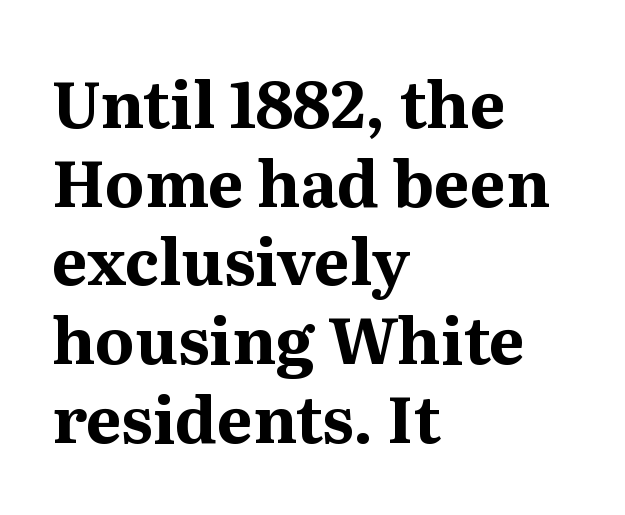
The letters are bold, with thick, heavy strokes. If you drew a ruler down the left edge, every line would touch it. The space directly below the letters is spotless. Proportional: the letters do not fall into vertical columns. Unlike a clean sans, this face finishes its strokes with serifs.
